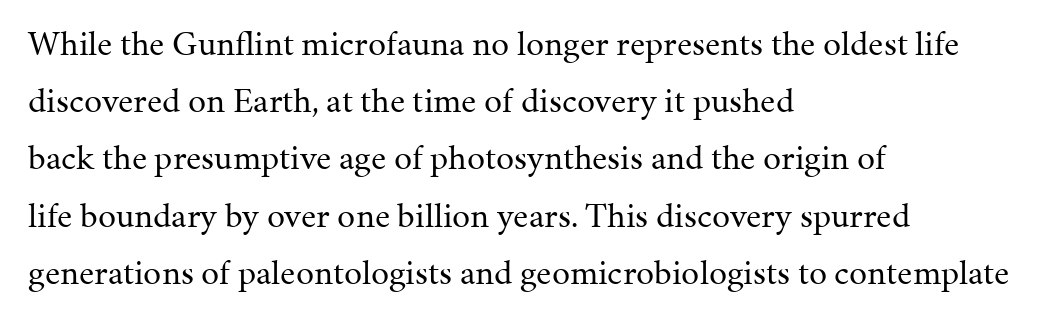
The image shows 36 px regular-weight serif type, upright; set left-aligned, normal line spacing (1.59x), normal letter spacing, not underlined; medium stroke contrast and a medium x-height.
